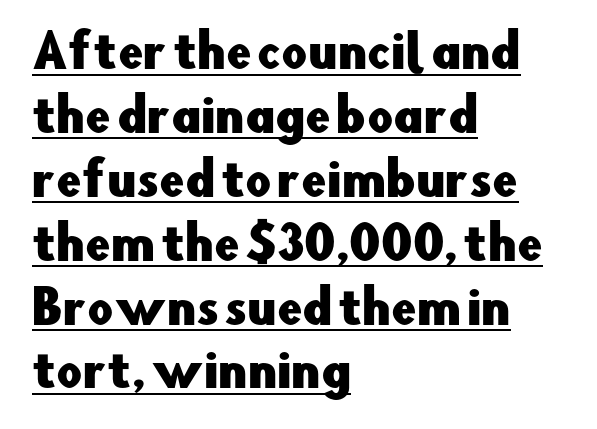
{"serif": "no", "italic": "no", "width": "normal", "stroke_contrast": "low", "x_height": "small", "monospaced": "no", "underline": "yes", "align": "left", "line_spacing": "normal", "line_spacing_ratio": 1.42, "letter_spacing": "normal", "letter_spacing_em": 0.0, "glyph_px": 45}
